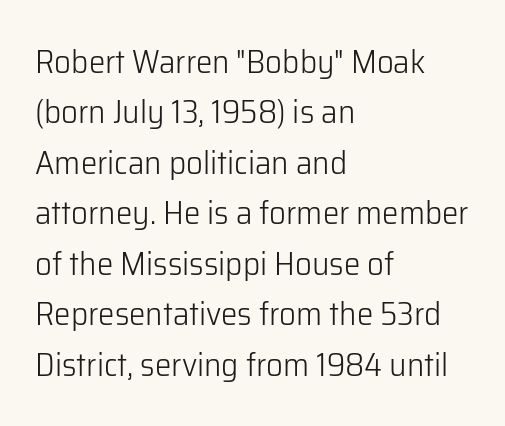
Weight class: somewhere from thin through regular. Honestly, the row spacing looks completely unremarkable. This sample has the flowing, uneven cadence of proportional lettering. A typesetter would call this zero additional tracking. Typeset ragged right — the left edge is the straight one. Honestly, there is no underline to notice here at all.
